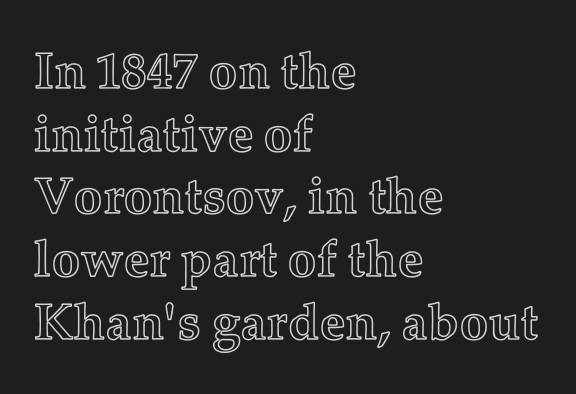
{"italic": "no", "width": "normal", "x_height": "medium", "monospaced": "no", "underline": "no", "align": "left", "line_spacing_ratio": 1.23, "letter_spacing": "normal", "letter_spacing_em": 0.0, "glyph_px": 51}
